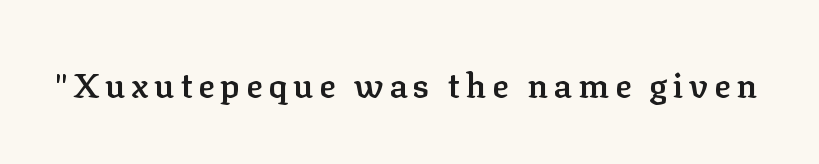
Q: Is the text bold? A: Semi-bold.
Q: Is the text italic (slanted)? A: No, it is upright.
Q: Is the typeface a serif or a sans-serif typeface? A: Serif.
Q: Is the text underlined? A: No.
Q: Width (condensed, normal, or wide)? A: Normal.
Q: Stroke contrast? A: Low.
Q: x-height? A: Medium.
Q: Monospaced? A: No.
